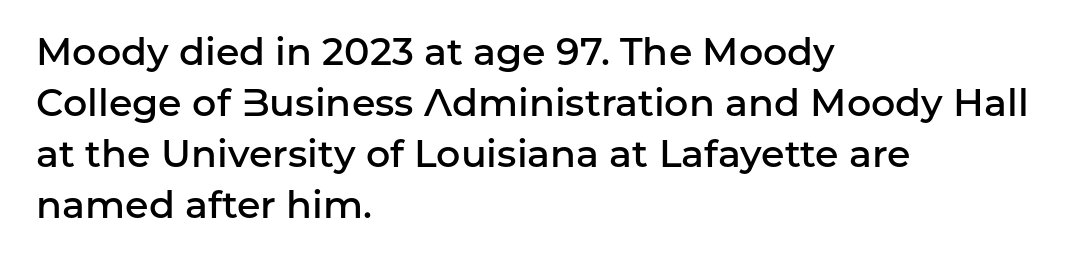
Q: Is the text bold? A: Semi-bold.
Q: Is the text italic (slanted)? A: No, it is upright.
Q: Is the typeface a serif or a sans-serif typeface? A: Sans-serif.
Q: Is the text underlined? A: No.
Q: How is the paragraph aligned? A: Left-aligned.
Q: Is the spacing between letters normal or unusually wide? A: Normal.
Q: Is the spacing between lines tight, normal or loose? A: Normal.
Q: Width (condensed, normal, or wide)? A: Normal.
Q: Stroke contrast? A: Low.
Q: x-height? A: Medium.
Q: Monospaced? A: No.
